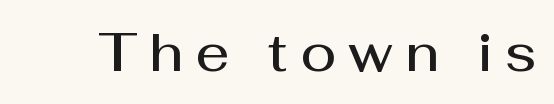
{"serif": "no", "italic": "no", "bold": "semi", "weight": "semibold", "width": "normal", "stroke_contrast": "medium", "x_height": "medium", "monospaced": "no", "underline": "no", "letter_spacing": "wide", "letter_spacing_em": 0.23, "glyph_px": 53}
